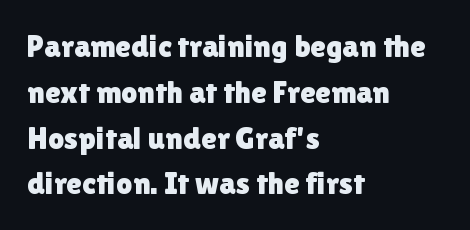
The lines are quadded left. Nobody touched the tracking dial on this one. Style check: upright. The designer went with a sans here, leaving each stem footless.
